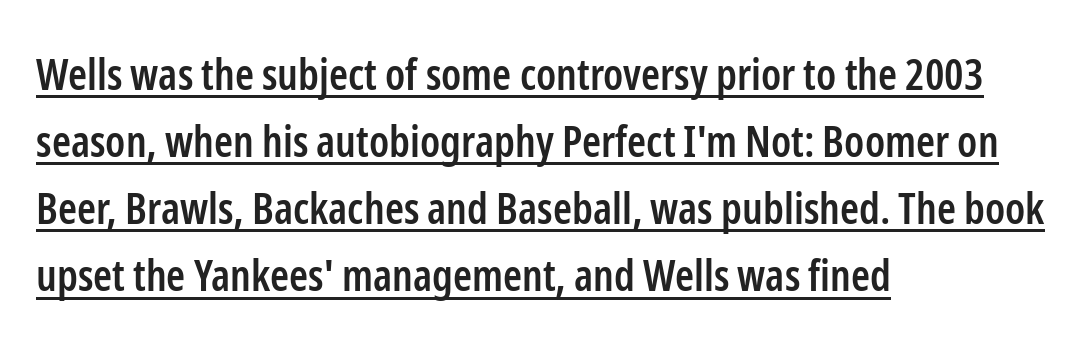
Has an underline been added? It has. A typesetter would call this leading conventional body-copy spacing. These lines are rendered in a variable-pitch font. The line texture is even and compact thanks to regular tracking. The font family rendered here belongs to the sans-serif group. Leftover space on each line is placed entirely after the last word.
